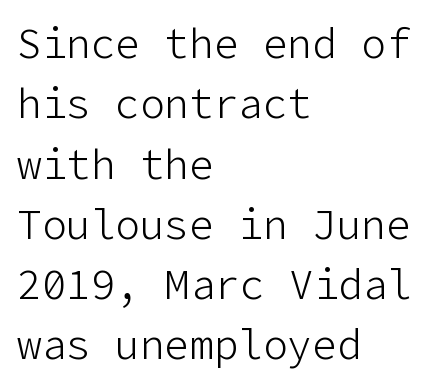
A clean baseline with only descenders dipping below it. The compositor pushed each line to the left boundary. Regarding serifs, this sample does without them. The passage shown stacks its lines at a standard gap.
